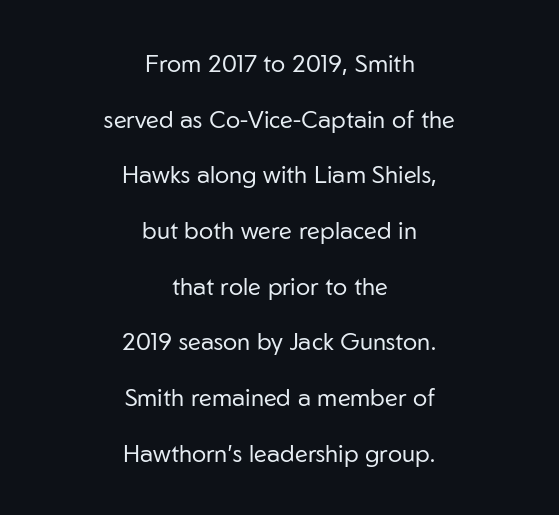
Q: Is the text bold? A: No.
Q: Is the text italic (slanted)? A: No, it is upright.
Q: Is the text underlined? A: No.
Q: How is the paragraph aligned? A: Centered.
Q: Is the spacing between letters normal or unusually wide? A: Normal.
Q: Is the spacing between lines tight, normal or loose? A: Loose.
